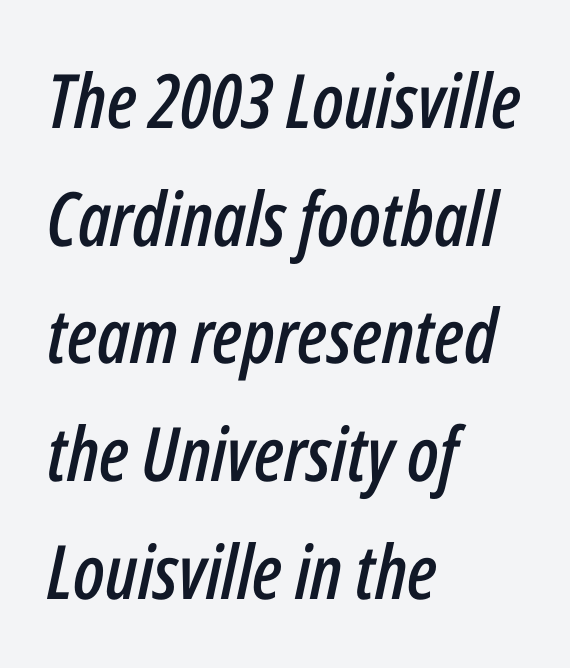
Q: Is the text italic (slanted)? A: Yes, it leans right by about 12 degrees.
Q: Is the text underlined? A: No.
Q: How is the paragraph aligned? A: Left-aligned.
Q: Is the spacing between letters normal or unusually wide? A: Normal.
Q: Is the spacing between lines tight, normal or loose? A: Normal.
Q: Width (condensed, normal, or wide)? A: Condensed.
Q: Stroke contrast? A: Low.
Q: x-height? A: Medium.
Q: Monospaced? A: No.
